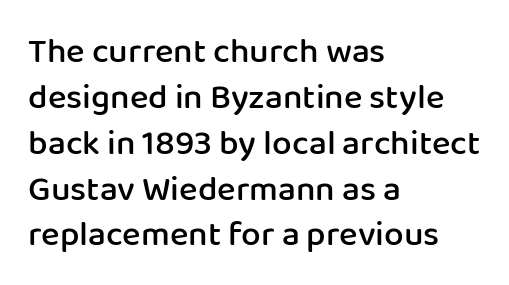
Which margin do the lines hug? The left one — the right edge is uneven. The passage shown has conventional tracking throughout. The letters stand straight up with perfectly vertical stems. As a designer I'd log this as weight 600, semibold. Spacing verdict: proportional, widths tailored to each character. The rows are spaced the way most documents space them.
